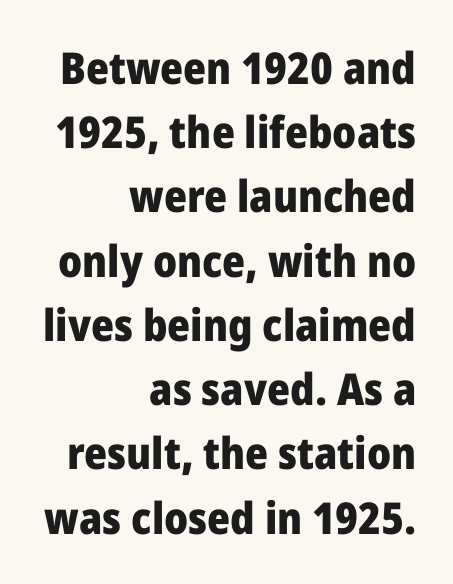
{"serif": "no", "italic": "no", "bold": "yes", "weight": "heavy", "width": "normal", "stroke_contrast": "low", "x_height": "medium", "monospaced": "no", "underline": "no", "align": "right", "line_spacing": "normal", "line_spacing_ratio": 1.46, "letter_spacing": "normal", "letter_spacing_em": 0.0, "glyph_px": 44}
